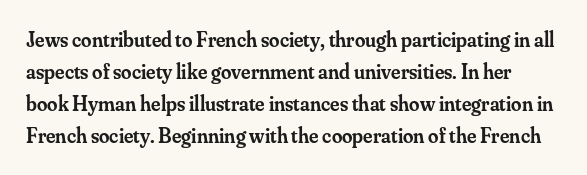
The image shows 21 px text type, upright; set normal line spacing (1.52x), normal letter spacing, not underlined.
